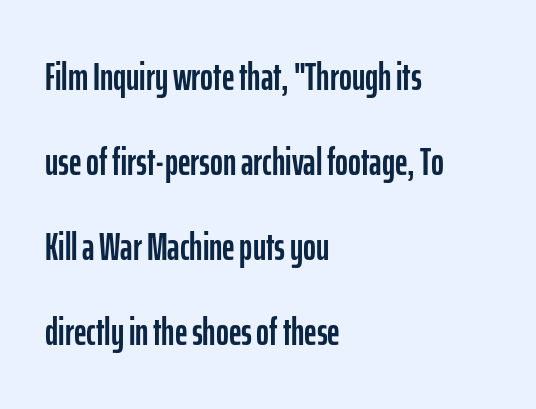
Q: Is the text italic (slanted)? A: No, it is upright.
Q: Is the typeface a serif or a sans-serif typeface? A: Sans-serif.
Q: Is the text underlined? A: No.
Q: How is the paragraph aligned? A: Left-aligned.
Q: Is the spacing between letters normal or unusually wide? A: Normal.
Q: Is the spacing between lines tight, normal or loose? A: Loose.
Q: Width (condensed, normal, or wide)? A: Condensed.
Q: Stroke contrast? A: Low.
Q: x-height? A: Medium.
Q: Monospaced? A: No.
